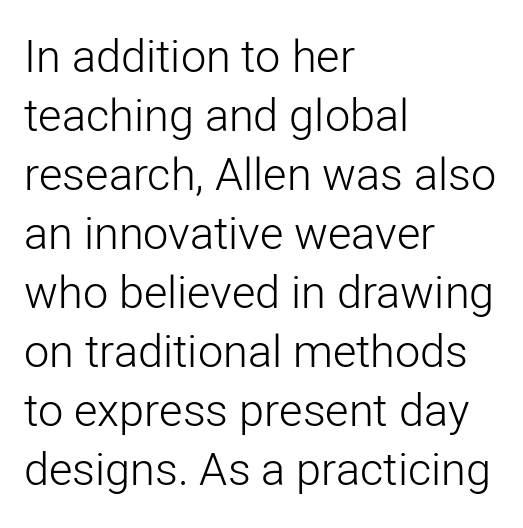
Q: Is the text bold? A: No.
Q: Is the text italic (slanted)? A: No, it is upright.
Q: Is the typeface a serif or a sans-serif typeface? A: Sans-serif.
Q: Is the text underlined? A: No.
Q: How is the paragraph aligned? A: Left-aligned.
Q: Is the spacing between letters normal or unusually wide? A: Normal.
Q: Is the spacing between lines tight, normal or loose? A: Normal.
Q: Width (condensed, normal, or wide)? A: Normal.
Q: Stroke contrast? A: Low.
Q: x-height? A: Medium.
Q: Monospaced? A: No.
